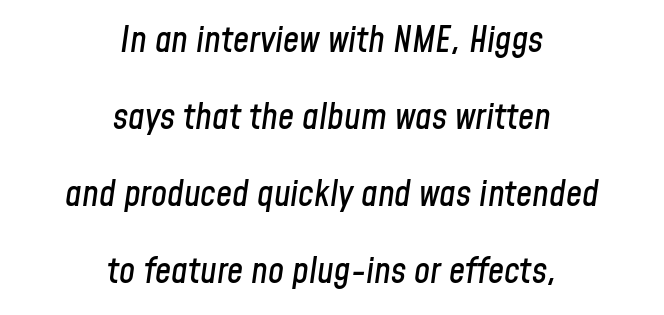
The image shows 36 px condensed type, italic (leaning right); set centered, loose line spacing (2.14x), normal letter spacing, not underlined; low stroke contrast and a medium x-height.
